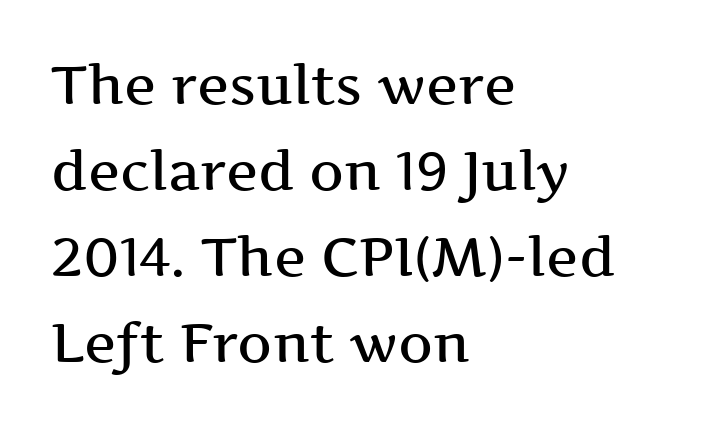
{"serif": "yes", "italic": "no", "bold": "semi", "weight": "semibold", "width": "wide", "stroke_contrast": "medium", "x_height": "medium", "monospaced": "no", "underline": "no", "align": "left", "line_spacing": "normal", "line_spacing_ratio": 1.59, "letter_spacing": "normal", "letter_spacing_em": 0.0, "glyph_px": 54}
